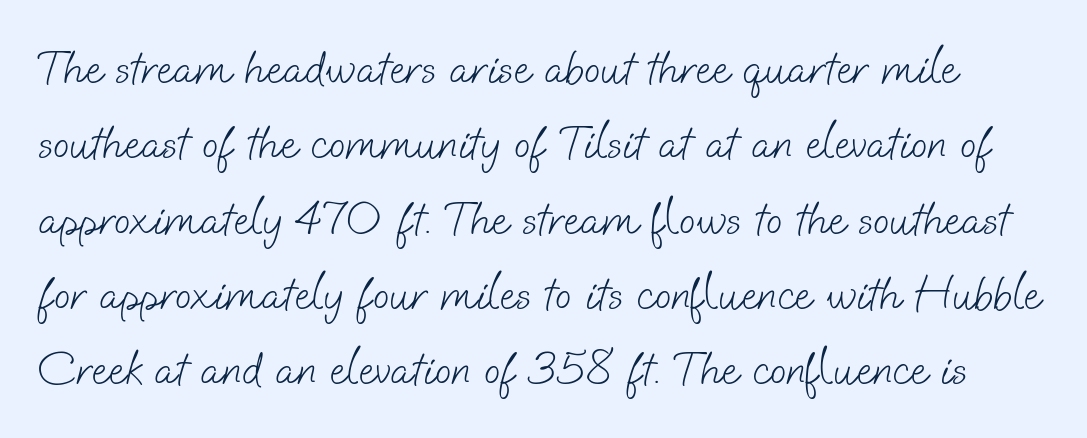
The rendering keeps characters at their native spacing. The vertical gap from one line to the next is medium. A sans-serif font was chosen for this passage. These lines are rendered in a variable-pitch font. Nobody drew a line under any word here.
